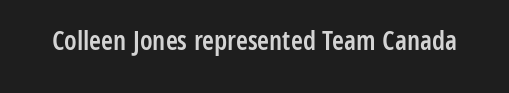
{"italic": "no", "bold": "semi", "underline": "no", "letter_spacing": "normal", "letter_spacing_em": 0.0, "glyph_px": 27}
